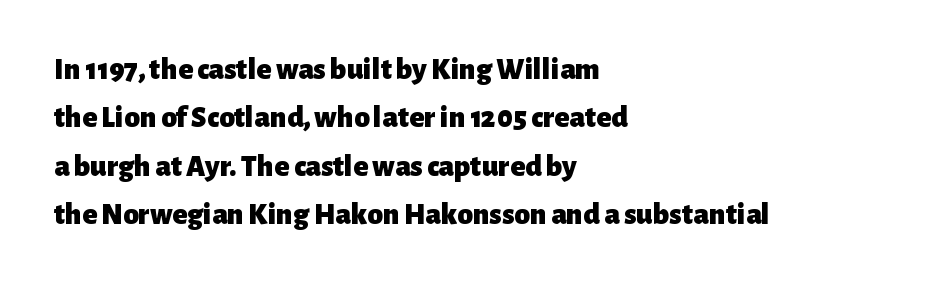
{"serif": "no", "italic": "no", "bold": "yes", "weight": "heavy", "width": "normal", "stroke_contrast": "low", "x_height": "medium", "monospaced": "no", "underline": "no", "align": "left", "line_spacing": "normal", "line_spacing_ratio": 1.56, "letter_spacing": "normal", "letter_spacing_em": 0.0, "glyph_px": 31}
